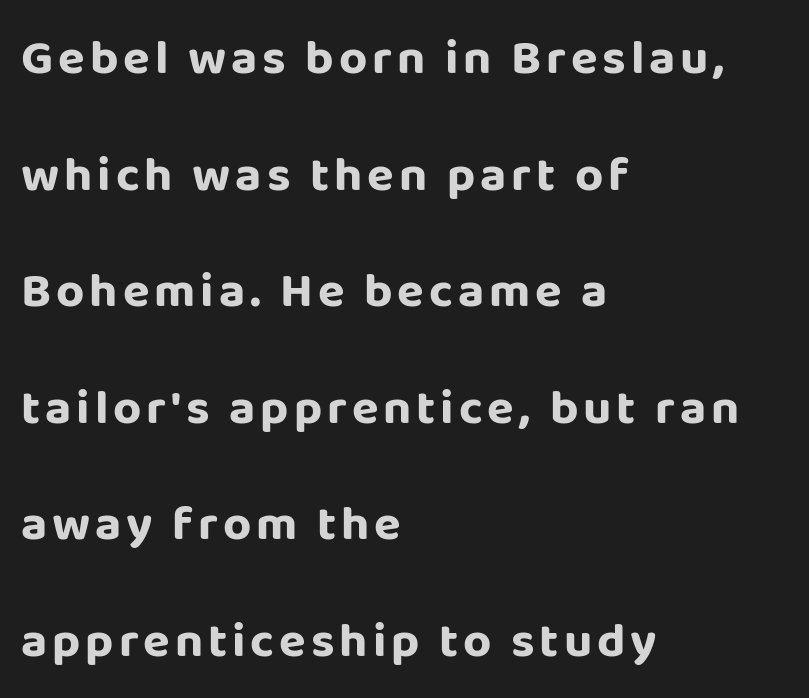
The image shows 49 px bold sans-serif type, upright; set left-aligned, loose line spacing (2.38x), not underlined; low stroke contrast and a large x-height.
